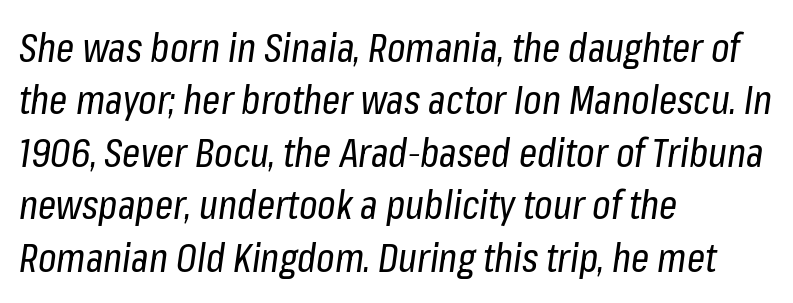
The image shows 40 px regular-weight, condensed type, italic (leaning right); set left-aligned, normal line spacing (1.31x), normal letter spacing, not underlined; low stroke contrast and a medium x-height.
